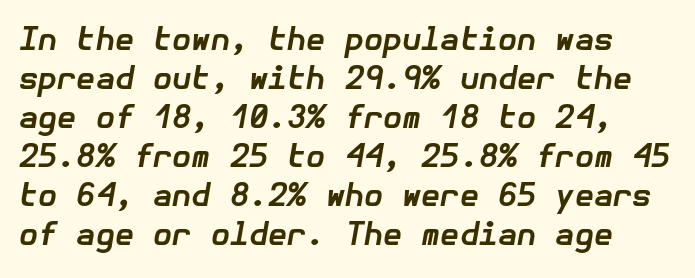
The image shows 31 px bold type, italic (leaning right); set normal line spacing (1.26x), normal letter spacing, not underlined; low stroke contrast and a medium x-height.
